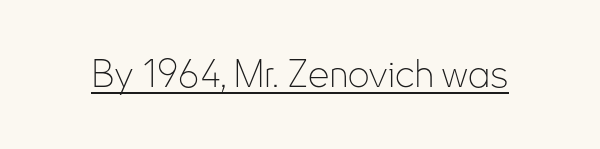
The image shows 38 px thin, condensed sans-serif type, upright; set normal letter spacing, underlined; low stroke contrast and a small x-height.
